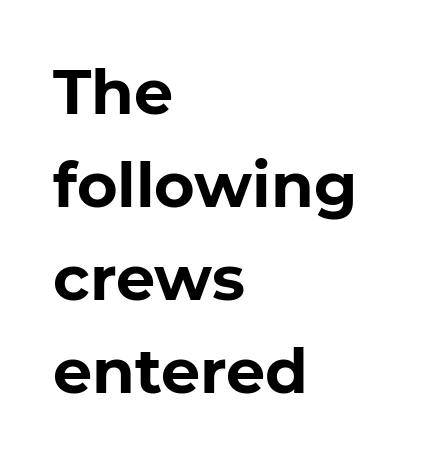
The image shows 62 px bold sans-serif type, upright; set left-aligned, normal line spacing (1.5x), normal letter spacing, not underlined; low stroke contrast and a medium x-height.
